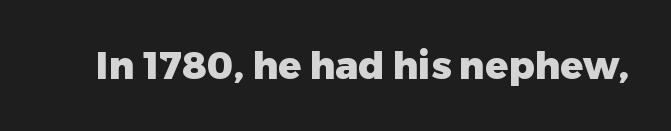
The image shows 38 px heavy sans-serif type, upright; set normal letter spacing, not underlined; low stroke contrast and a medium x-height.
